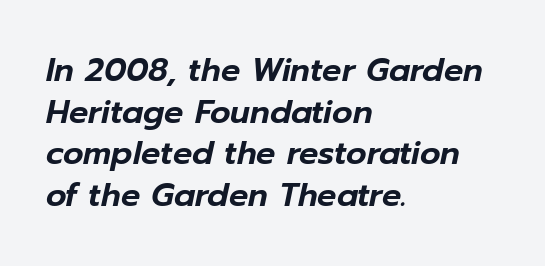
The image shows 32 px text type, italic (leaning right); set left-aligned, normal line spacing (1.3x), normal letter spacing, not underlined; low stroke contrast and a medium x-height.
